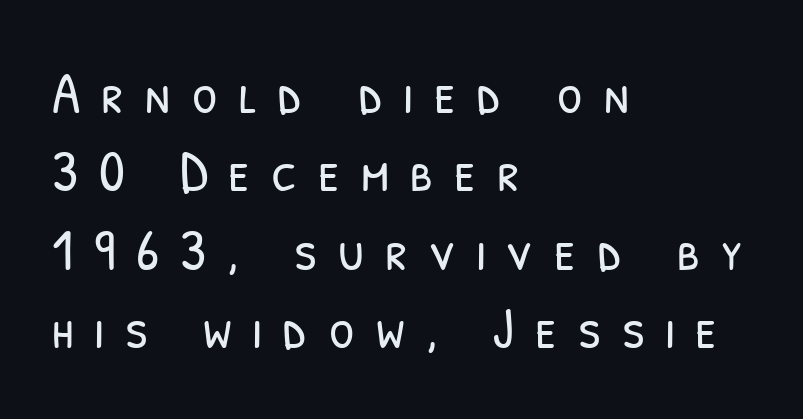
Check the space under the baseline: it is left empty. Letters have the restrained weight of plain body copy at most. How are the letters spaced? Widely, with obvious added tracking. The typesetter chose a ragged-right arrangement here. The lines sit at an ordinary, default distance from one another.
